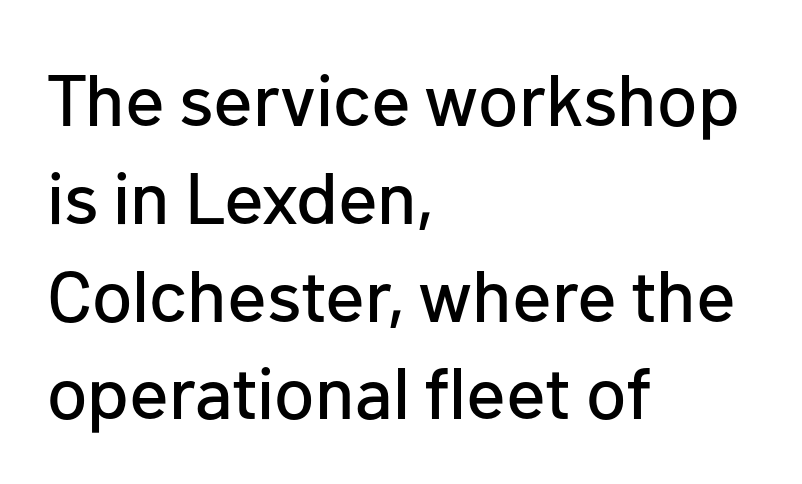
{"serif": "no", "italic": "no", "width": "normal", "stroke_contrast": "low", "x_height": "medium", "monospaced": "no", "underline": "no", "align": "left", "line_spacing": "normal", "line_spacing_ratio": 1.34, "letter_spacing": "normal", "letter_spacing_em": 0.0, "glyph_px": 73}
